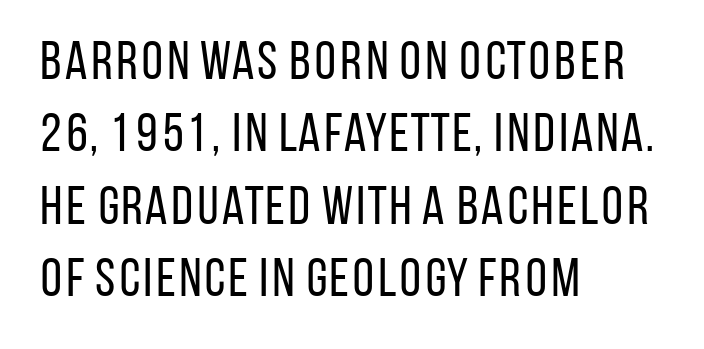
Q: Is the text bold? A: No.
Q: Is the text italic (slanted)? A: No, it is upright.
Q: Is the typeface a serif or a sans-serif typeface? A: Sans-serif.
Q: Is the text underlined? A: No.
Q: How is the paragraph aligned? A: Left-aligned.
Q: Is the spacing between letters normal or unusually wide? A: Normal.
Q: Is the spacing between lines tight, normal or loose? A: Normal.
Q: Width (condensed, normal, or wide)? A: Condensed.
Q: Stroke contrast? A: Low.
Q: x-height? A: Large.
Q: Monospaced? A: No.
